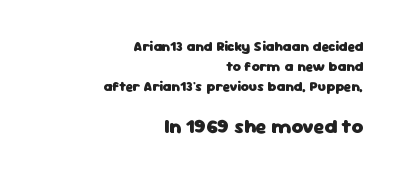
Look at the stroke-to-counter ratio: heavy, a bold. The paragraph has a hard right edge and a soft left edge. The line-height multiplier appears to be the usual default. Rendered with straight, roman letterforms. Compared with typical body copy, the letter spacing here is the same. The rendering enlarges the type as you move from the upper chunk to the lower.
